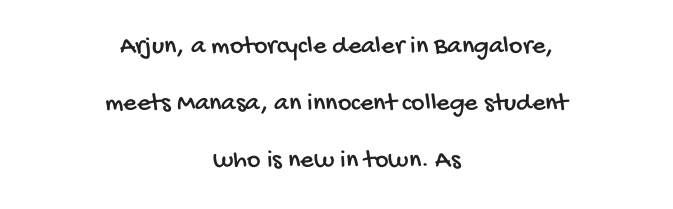
The image shows 26 px text type; set centered, loose line spacing (2.2x), normal letter spacing, not underlined.
